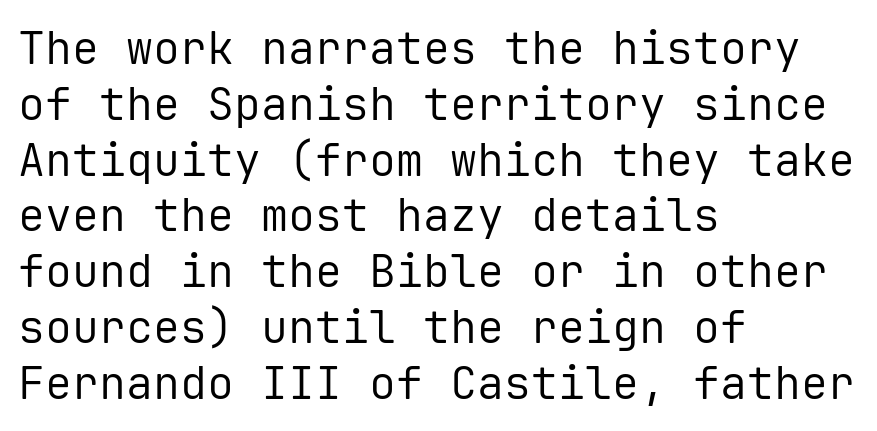
Q: Is the text bold? A: No.
Q: Is the text italic (slanted)? A: No, it is upright.
Q: Is the typeface a serif or a sans-serif typeface? A: Sans-serif.
Q: Is the text underlined? A: No.
Q: How is the paragraph aligned? A: Left-aligned.
Q: Is the spacing between letters normal or unusually wide? A: Normal.
Q: Width (condensed, normal, or wide)? A: Normal.
Q: Stroke contrast? A: Low.
Q: x-height? A: Medium.
Q: Monospaced? A: Yes.
